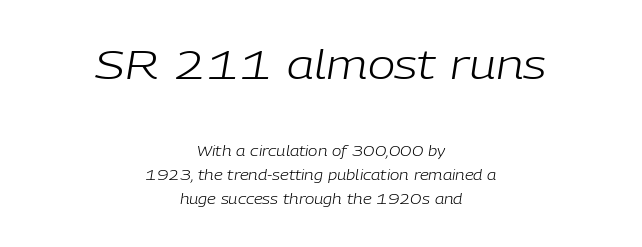
Q: Is the text bold? A: No.
Q: Is the text italic (slanted)? A: Yes, it leans right by about 9 degrees.
Q: Is the text underlined? A: No.
Q: How is the paragraph aligned? A: Centered.
Q: Is the spacing between letters normal or unusually wide? A: Normal.
Q: Which block of text is set in a larger size, the first (top) or the second (bottom)? A: The first (top) one.
Q: Width (condensed, normal, or wide)? A: Normal.
Q: Stroke contrast? A: Low.
Q: x-height? A: Medium.
Q: Monospaced? A: No.
